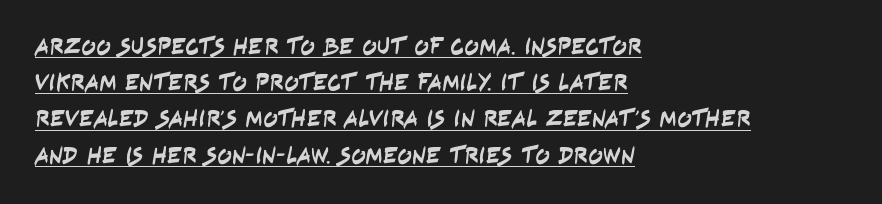
Q: Is the text underlined? A: Yes.
Q: How is the paragraph aligned? A: Left-aligned.
Q: Is the spacing between letters normal or unusually wide? A: Normal.
Q: Is the spacing between lines tight, normal or loose? A: Normal.
